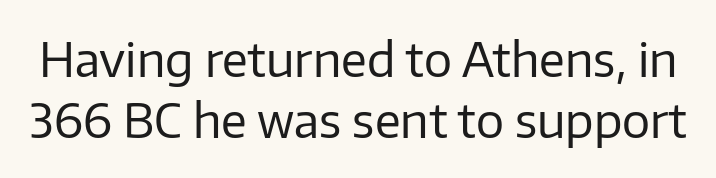
Q: Is the text bold? A: No.
Q: Is the text italic (slanted)? A: No, it is upright.
Q: Is the typeface a serif or a sans-serif typeface? A: Sans-serif.
Q: Is the text underlined? A: No.
Q: Is the spacing between letters normal or unusually wide? A: Normal.
Q: Is the spacing between lines tight, normal or loose? A: Normal.
Q: Width (condensed, normal, or wide)? A: Normal.
Q: Stroke contrast? A: Low.
Q: x-height? A: Medium.
Q: Monospaced? A: No.
